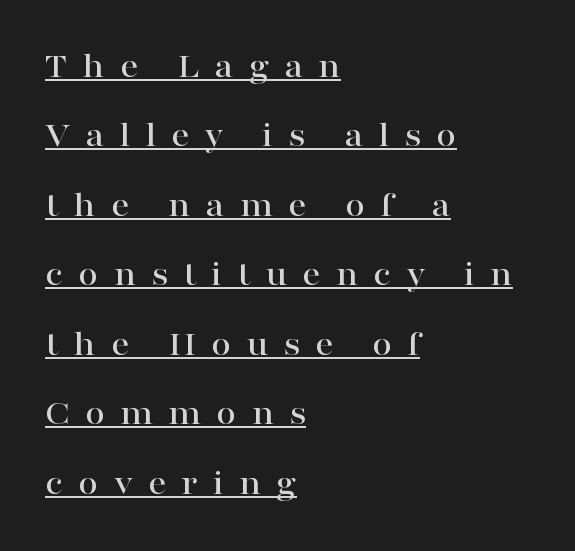
Q: Is the text italic (slanted)? A: No, it is upright.
Q: Is the typeface a serif or a sans-serif typeface? A: Serif.
Q: Is the text underlined? A: Yes.
Q: How is the paragraph aligned? A: Left-aligned.
Q: Is the spacing between letters normal or unusually wide? A: Unusually wide.
Q: Is the spacing between lines tight, normal or loose? A: Loose.
Q: Width (condensed, normal, or wide)? A: Wide.
Q: Stroke contrast? A: High.
Q: x-height? A: Medium.
Q: Monospaced? A: No.
